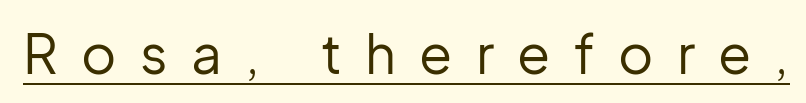
A typesetter would call this proportional, since set widths differ per character. Substantial extra tracking has been applied to these lines. Emphasis is given by a line drawn under the lettering. This reads as an unemphasized weight, regular at the heaviest.
